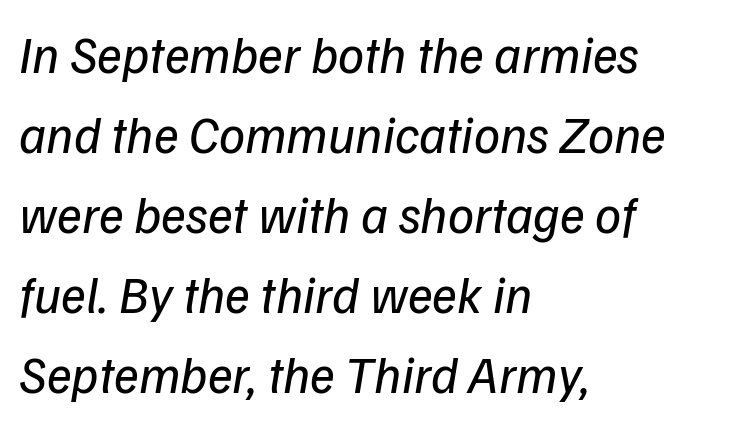
The image shows 52 px regular-weight type, italic (leaning right); set left-aligned, normal line spacing (1.54x), normal letter spacing, not underlined; low stroke contrast and a medium x-height.
